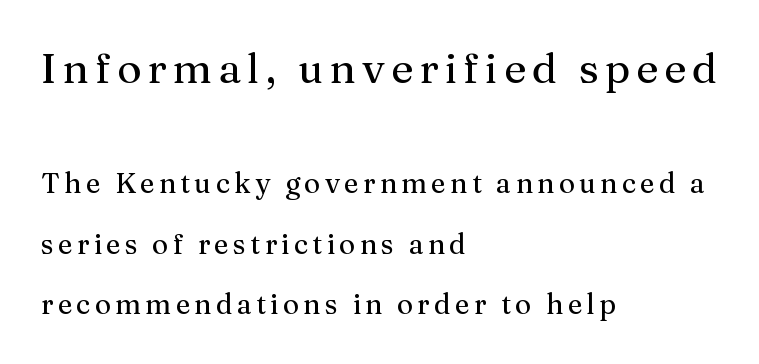
The image shows 42 px serif type, upright; set left-aligned, loose line spacing (2.16x), not underlined; the first (top) block is 1.5x larger; medium stroke contrast and a medium x-height.
